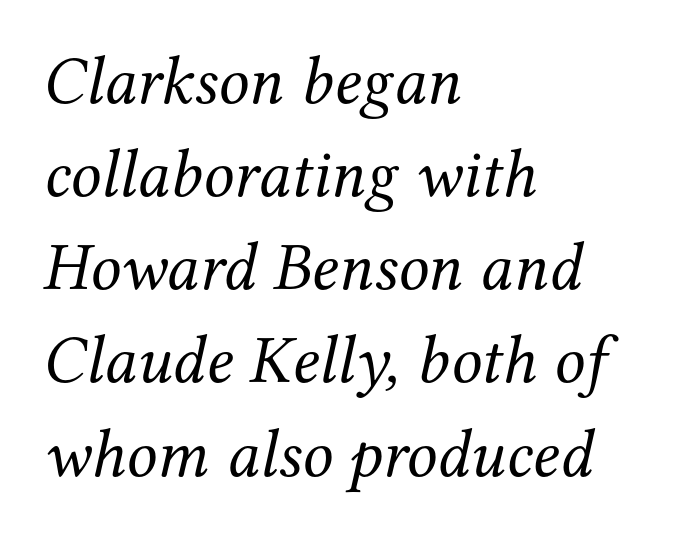
The image shows 68 px regular-weight serif type, italic (leaning right); set left-aligned, normal line spacing (1.37x), normal letter spacing, not underlined; medium stroke contrast and a medium x-height.
